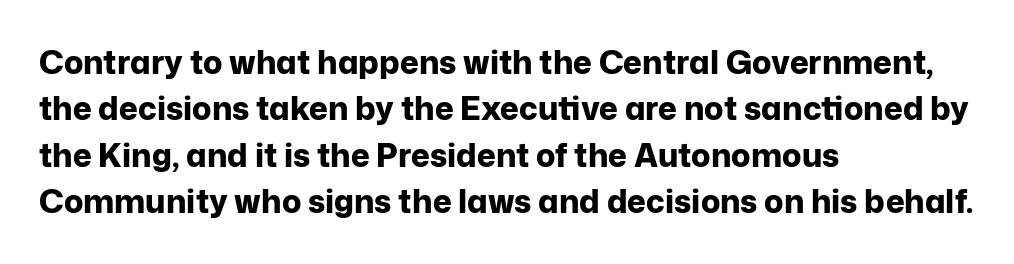
Quick note: not italic, upright. Leftover space on each line is placed entirely after the last word. Proportional: the letters do not fall into vertical columns. Unlike a traditional serif, this face leaves its strokes unadorned.
